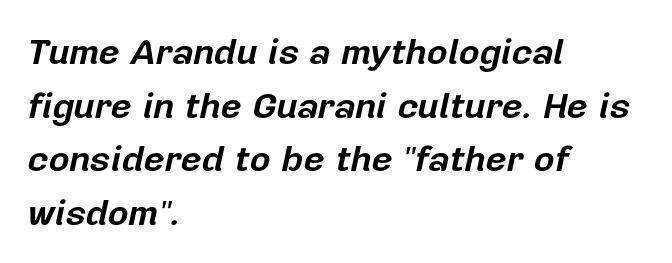
{"italic": "yes", "lean": "right", "slant_degrees": 12, "bold": "yes", "weight": "bold", "width": "normal", "stroke_contrast": "low", "x_height": "medium", "monospaced": "no", "underline": "no", "align": "left", "line_spacing": "normal", "line_spacing_ratio": 1.49, "letter_spacing": "normal", "letter_spacing_em": 0.0, "glyph_px": 36}
